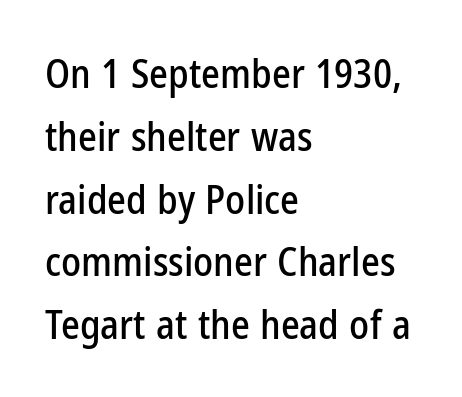
{"serif": "no", "italic": "no", "width": "condensed", "stroke_contrast": "low", "x_height": "medium", "monospaced": "no", "underline": "no", "align": "left", "line_spacing": "normal", "line_spacing_ratio": 1.57, "letter_spacing": "normal", "letter_spacing_em": 0.0, "glyph_px": 40}
